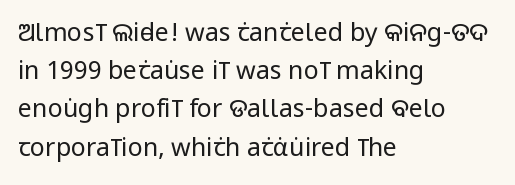
Q: Is the text bold? A: No.
Q: Is the text italic (slanted)? A: No, it is upright.
Q: Is the text underlined? A: No.
Q: How is the paragraph aligned? A: Left-aligned.
Q: Is the spacing between letters normal or unusually wide? A: Normal.
Q: Is the spacing between lines tight, normal or loose? A: Normal.
